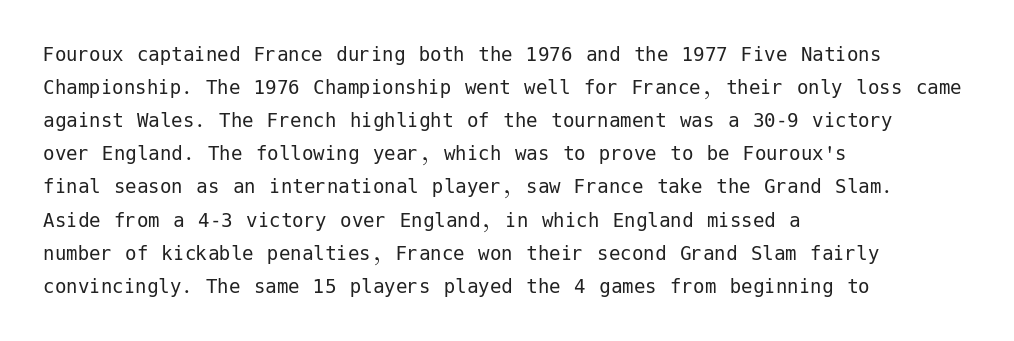
{"italic": "no", "bold": "no", "underline": "no", "align": "left", "line_spacing": "normal", "line_spacing_ratio": 1.44, "letter_spacing": "normal", "letter_spacing_em": 0.0, "glyph_px": 23}
